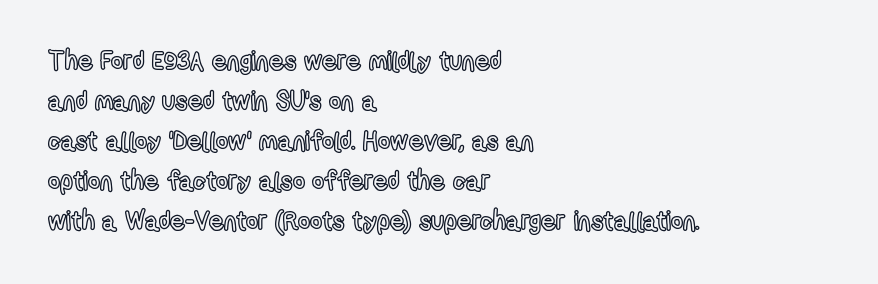
Q: Is the text italic (slanted)? A: No, it is upright.
Q: Is the text underlined? A: No.
Q: How is the paragraph aligned? A: Left-aligned.
Q: Is the spacing between letters normal or unusually wide? A: Normal.
Q: Is the spacing between lines tight, normal or loose? A: Normal.
